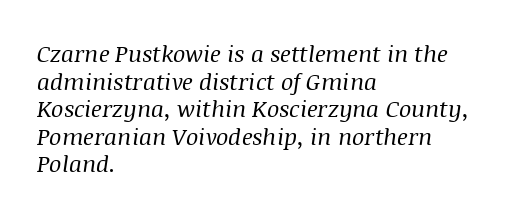
Has an underline been added? It has not. The rendering applies a slant to the glyphs. If you drew a ruler down the left edge, every line would touch it. This is not heavy type; no bold has been used. Students, note that the glyphs here touch the page at normal intervals.
